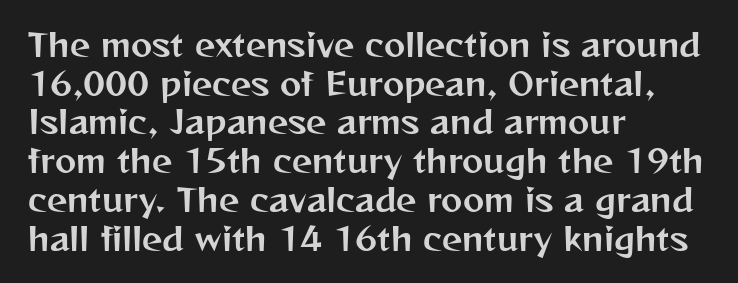
Q: Is the text italic (slanted)? A: No, it is upright.
Q: Is the typeface a serif or a sans-serif typeface? A: Sans-serif.
Q: Is the text underlined? A: No.
Q: How is the paragraph aligned? A: Left-aligned.
Q: Is the spacing between letters normal or unusually wide? A: Normal.
Q: Width (condensed, normal, or wide)? A: Normal.
Q: Stroke contrast? A: Medium.
Q: x-height? A: Medium.
Q: Monospaced? A: No.
